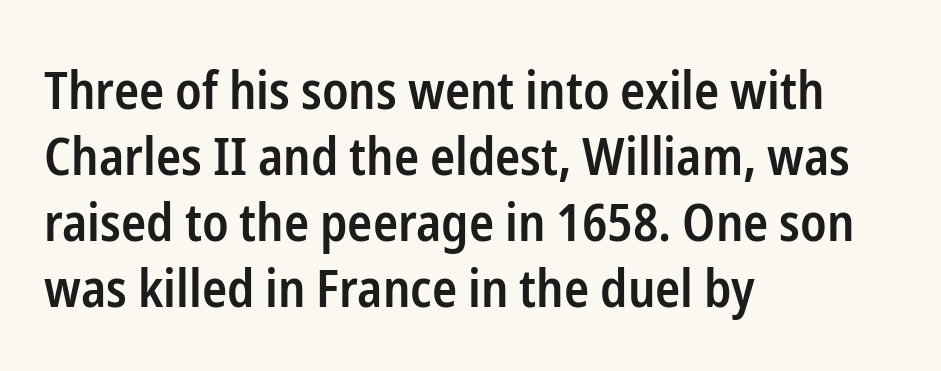
The image shows 52 px semibold, condensed sans-serif type, upright; set left-aligned, normal line spacing (1.27x), normal letter spacing, not underlined; low stroke contrast and a medium x-height.
